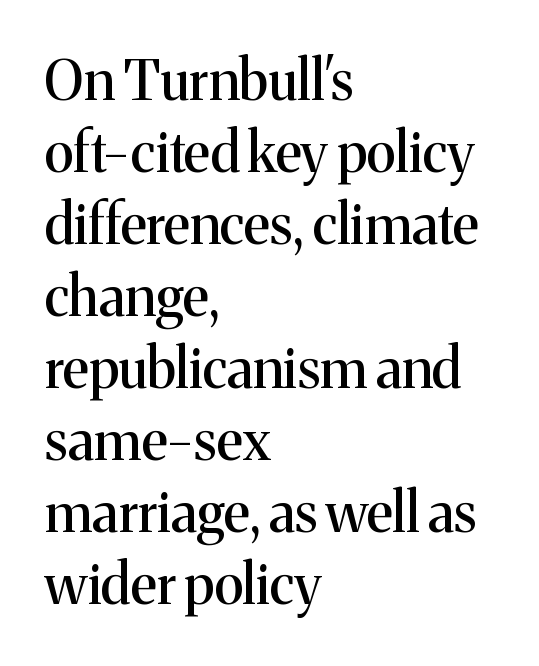
Q: Is the text italic (slanted)? A: No, it is upright.
Q: Is the typeface a serif or a sans-serif typeface? A: Serif.
Q: Is the text underlined? A: No.
Q: How is the paragraph aligned? A: Left-aligned.
Q: Is the spacing between letters normal or unusually wide? A: Normal.
Q: Is the spacing between lines tight, normal or loose? A: Normal.
Q: Width (condensed, normal, or wide)? A: Normal.
Q: Stroke contrast? A: Medium.
Q: x-height? A: Medium.
Q: Monospaced? A: No.
